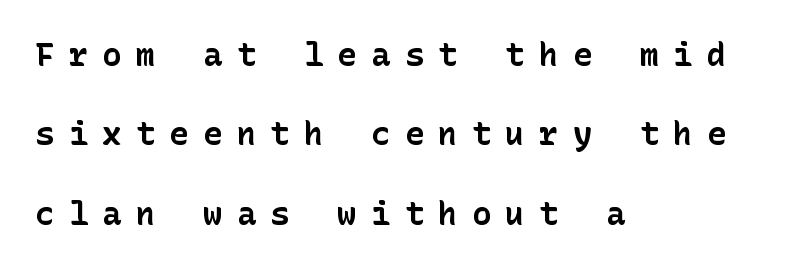
Q: Is the text bold? A: Yes.
Q: Is the text italic (slanted)? A: No, it is upright.
Q: Is the typeface a serif or a sans-serif typeface? A: Sans-serif.
Q: Is the text underlined? A: No.
Q: How is the paragraph aligned? A: Left-aligned.
Q: Is the spacing between letters normal or unusually wide? A: Unusually wide.
Q: Is the spacing between lines tight, normal or loose? A: Loose.
Q: Width (condensed, normal, or wide)? A: Normal.
Q: Stroke contrast? A: Low.
Q: x-height? A: Medium.
